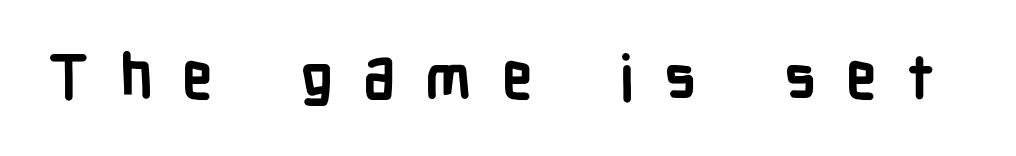
The image shows 61 px semibold, condensed sans-serif type, upright; set unusually wide letter spacing (+0.49 em), not underlined; low stroke contrast and a medium x-height.
